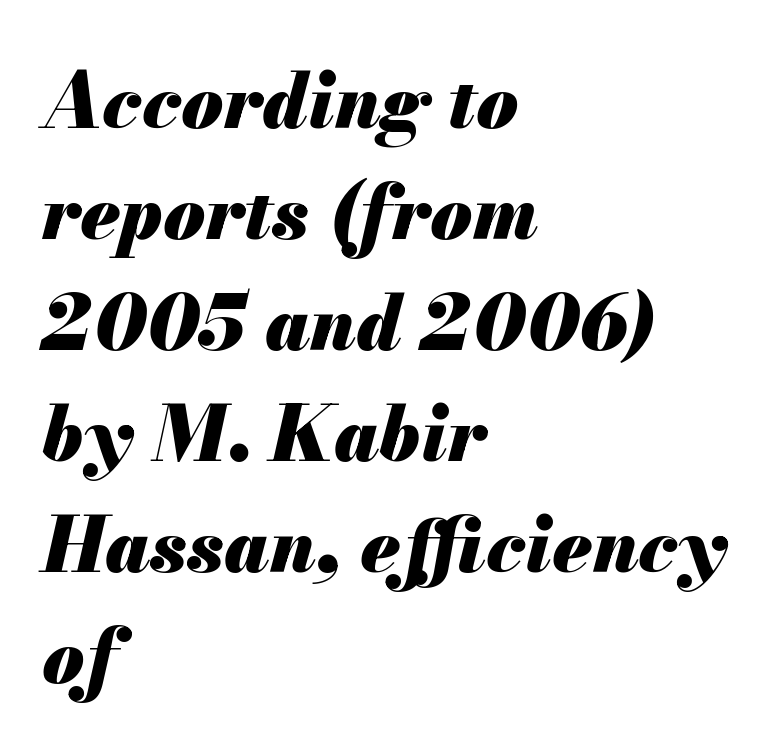
{"italic": "yes", "lean": "right", "slant_degrees": 13, "bold": "yes", "weight": "heavy", "width": "normal", "stroke_contrast": "medium", "x_height": "small", "monospaced": "no", "underline": "no", "align": "left", "line_spacing": "normal", "line_spacing_ratio": 1.46, "letter_spacing": "normal", "letter_spacing_em": 0.0, "glyph_px": 76}
